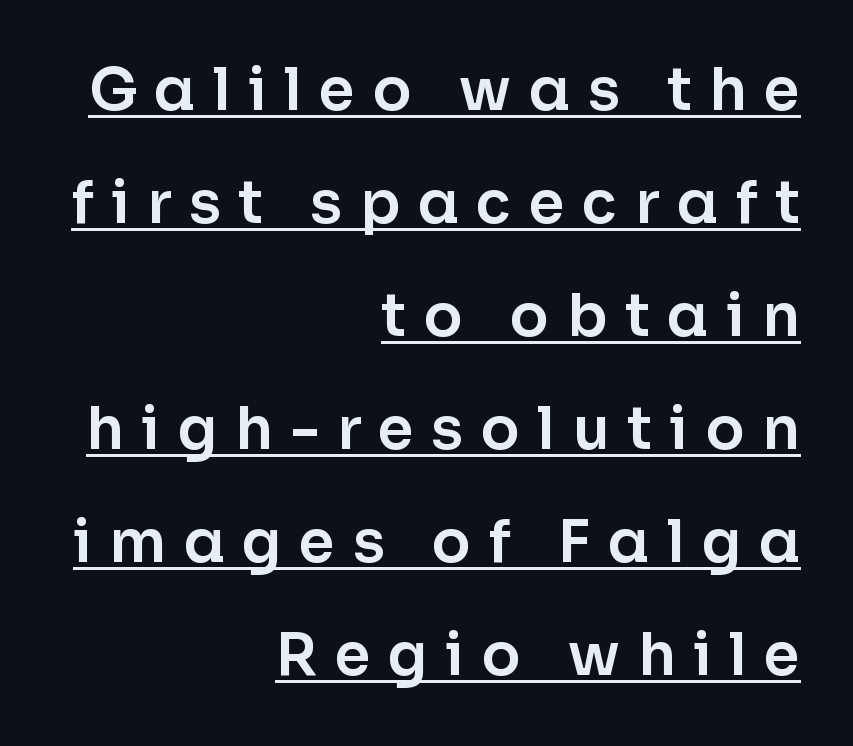
The image shows 58 px sans-serif type, upright; set right-aligned, loose line spacing (1.95x), unusually wide letter spacing (+0.3 em), underlined; low stroke contrast and a medium x-height.
